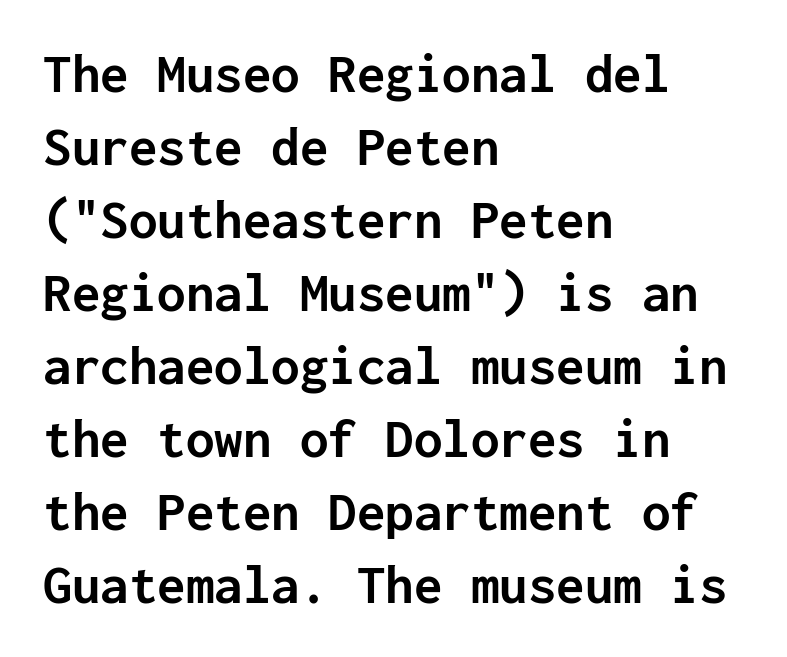
The image shows 57 px semibold sans-serif type, upright, monospaced; set left-aligned, normal line spacing (1.28x), normal letter spacing, not underlined; low stroke contrast and a medium x-height.
